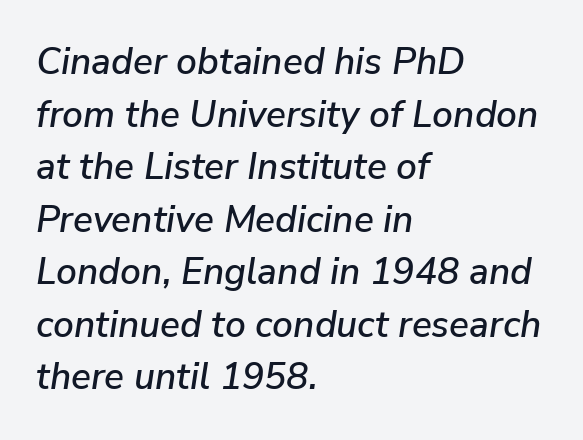
Q: Is the text italic (slanted)? A: Yes, it leans right by about 9 degrees.
Q: Is the text underlined? A: No.
Q: How is the paragraph aligned? A: Left-aligned.
Q: Is the spacing between letters normal or unusually wide? A: Normal.
Q: Is the spacing between lines tight, normal or loose? A: Normal.
Q: Width (condensed, normal, or wide)? A: Normal.
Q: Stroke contrast? A: Low.
Q: x-height? A: Medium.
Q: Monospaced? A: No.
